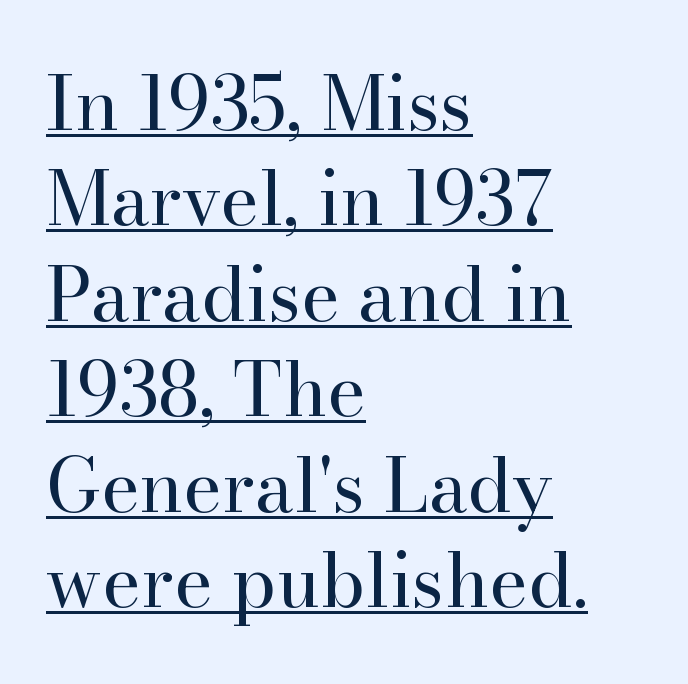
Nobody touched the tracking dial on this one. The rendering uses natural spacing where letterforms have individual widths. Line beginnings align vertically; line endings do not. Each letter's strokes conclude with small projecting serifs. Quick note: underline on.
